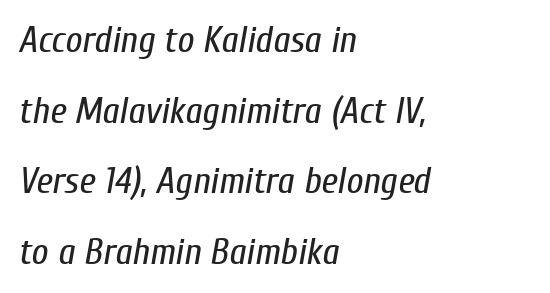
The image shows 37 px regular-weight, condensed type, italic (leaning right); set left-aligned, loose line spacing (1.91x), normal letter spacing, not underlined; low stroke contrast and a medium x-height.
